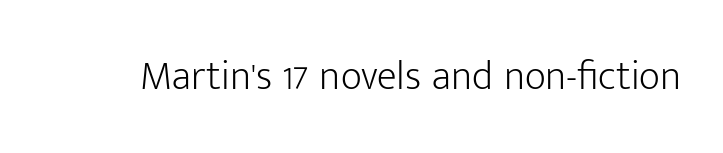
{"serif": "no", "italic": "no", "bold": "no", "weight": "light", "width": "normal", "stroke_contrast": "low", "x_height": "medium", "monospaced": "no", "underline": "no", "letter_spacing": "normal", "letter_spacing_em": 0.0, "glyph_px": 41}
